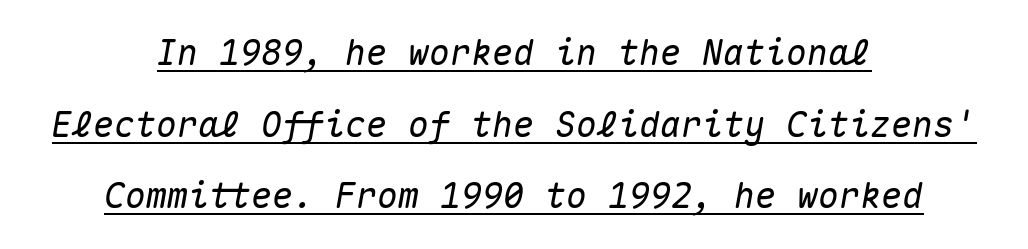
Q: Is the text italic (slanted)? A: Yes, it leans right by about 10 degrees.
Q: Is the text underlined? A: Yes.
Q: How is the paragraph aligned? A: Centered.
Q: Is the spacing between letters normal or unusually wide? A: Normal.
Q: Is the spacing between lines tight, normal or loose? A: Loose.
Q: Width (condensed, normal, or wide)? A: Normal.
Q: Stroke contrast? A: Medium.
Q: x-height? A: Medium.
Q: Monospaced? A: Yes.
